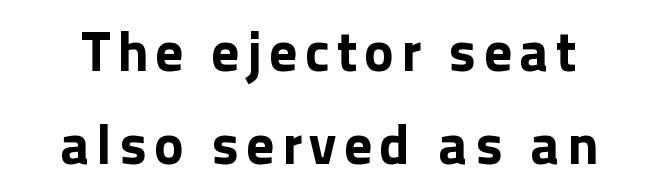
The image shows 56 px bold sans-serif type, upright; set normal line spacing (1.66x), not underlined; a medium x-height.
